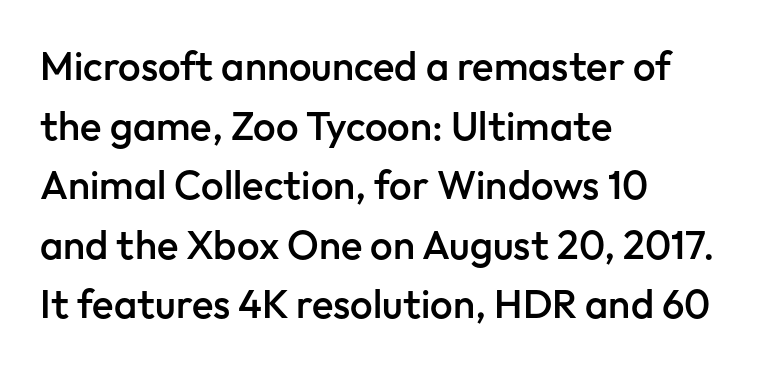
Q: Is the text bold? A: Semi-bold.
Q: Is the text italic (slanted)? A: No, it is upright.
Q: Is the typeface a serif or a sans-serif typeface? A: Sans-serif.
Q: Is the text underlined? A: No.
Q: How is the paragraph aligned? A: Left-aligned.
Q: Is the spacing between letters normal or unusually wide? A: Normal.
Q: Is the spacing between lines tight, normal or loose? A: Normal.
Q: Width (condensed, normal, or wide)? A: Normal.
Q: Stroke contrast? A: Low.
Q: x-height? A: Medium.
Q: Monospaced? A: No.
